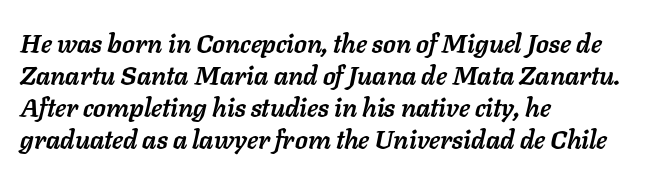
{"italic": "yes", "lean": "right", "slant_degrees": 11, "bold": "yes", "underline": "no", "align": "left", "line_spacing_ratio": 1.23, "letter_spacing": "normal", "letter_spacing_em": 0.0, "glyph_px": 26}
